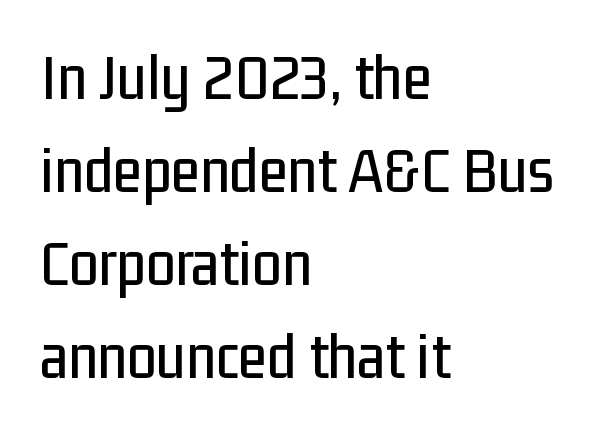
Q: Is the text italic (slanted)? A: No, it is upright.
Q: Is the typeface a serif or a sans-serif typeface? A: Sans-serif.
Q: Is the text underlined? A: No.
Q: How is the paragraph aligned? A: Left-aligned.
Q: Is the spacing between letters normal or unusually wide? A: Normal.
Q: Is the spacing between lines tight, normal or loose? A: Normal.
Q: Width (condensed, normal, or wide)? A: Condensed.
Q: Stroke contrast? A: Low.
Q: x-height? A: Medium.
Q: Monospaced? A: No.
